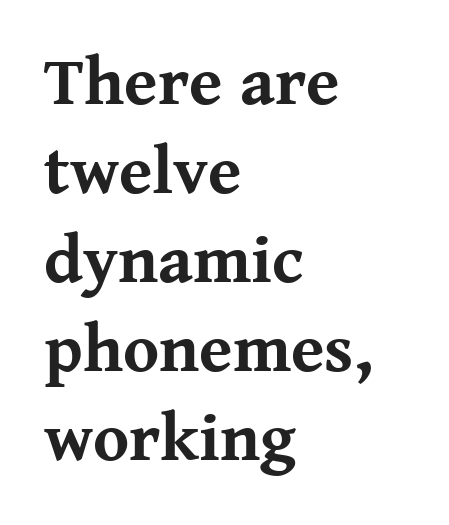
The zone under the glyphs is completely vacant. This rendering uses left alignment, leaving the right contour irregular. The rendering uses natural spacing where letterforms have individual widths. No italicization has been applied; the sample stays upright.
